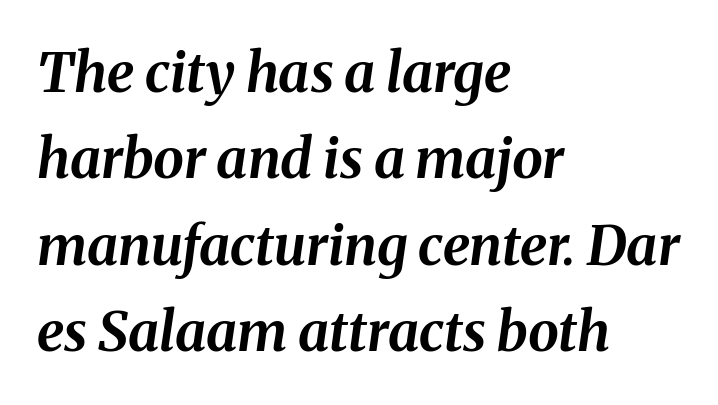
The image shows 55 px bold type, italic (leaning right); set left-aligned, normal line spacing (1.57x), normal letter spacing, not underlined; medium stroke contrast and a medium x-height.
